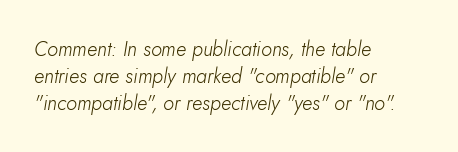
{"italic": "yes", "lean": "right", "slant_degrees": 5, "bold": "no", "underline": "no", "align": "left", "line_spacing": "normal", "line_spacing_ratio": 1.34, "letter_spacing": "normal", "letter_spacing_em": 0.0, "glyph_px": 20}
